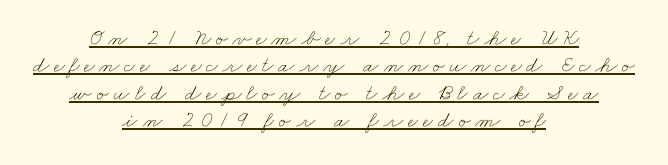
Q: Is the text bold? A: No.
Q: Is the text underlined? A: Yes.
Q: How is the paragraph aligned? A: Centered.
Q: Is the spacing between letters normal or unusually wide? A: Unusually wide.
